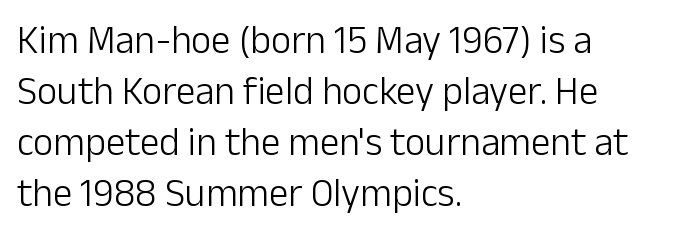
{"serif": "no", "italic": "no", "bold": "no", "weight": "light", "width": "normal", "stroke_contrast": "low", "x_height": "medium", "monospaced": "no", "underline": "no", "align": "left", "line_spacing": "normal", "line_spacing_ratio": 1.31, "letter_spacing": "normal", "letter_spacing_em": 0.0, "glyph_px": 39}
